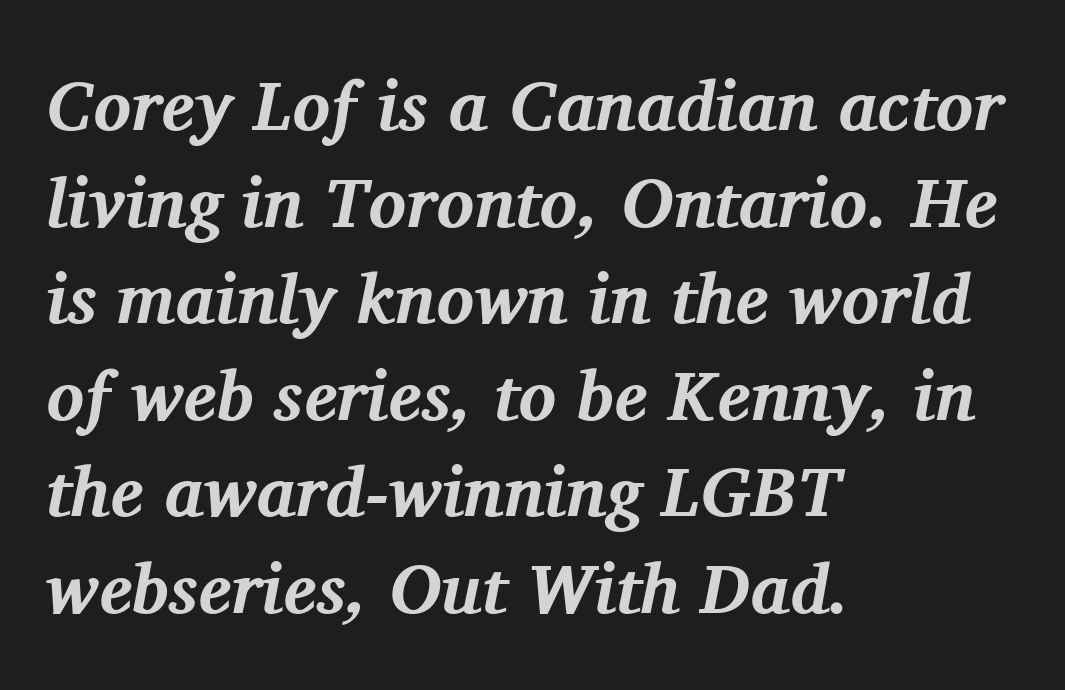
Has an underline been added? It has not. Is this a fixed-width face? No — the glyphs have proportional, varying widths. Typographically, this falls in the serif category. The line-height multiplier appears to be the usual default.
